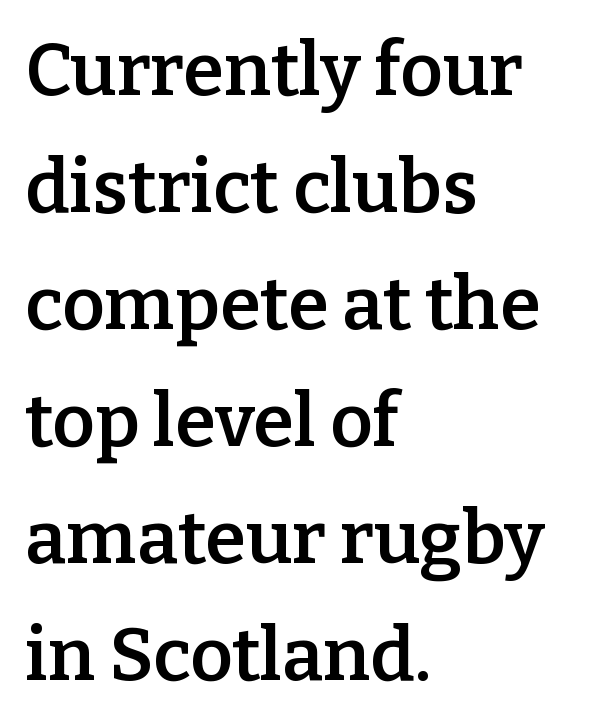
The image shows 74 px semibold serif type, upright; set left-aligned, normal line spacing (1.58x), normal letter spacing, not underlined; low stroke contrast and a medium x-height.
